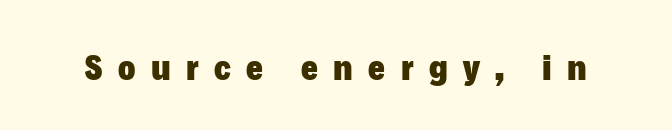
Bold? Absolutely — the strokes are thick and heavy. Rendered with straight, roman letterforms. Descender tails drop into unmarked territory. The text was rendered using a sans face with plain stroke endings.
